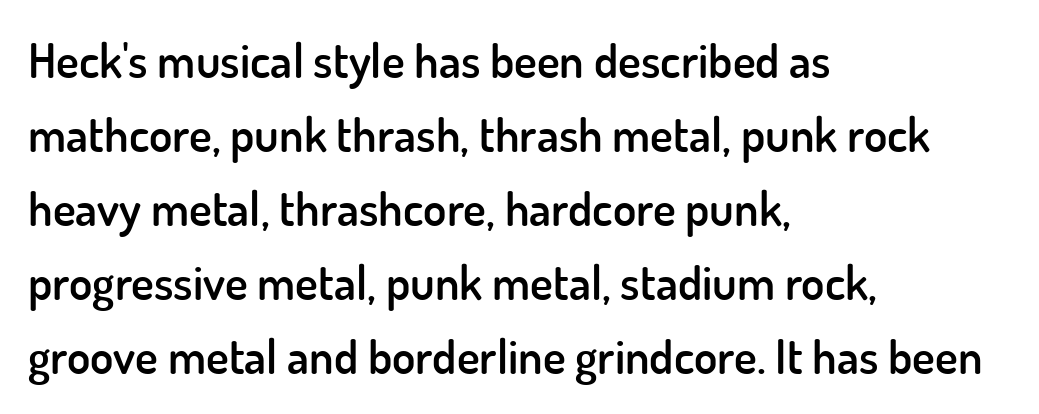
{"serif": "no", "italic": "no", "bold": "semi", "weight": "semibold", "width": "normal", "stroke_contrast": "low", "x_height": "small", "monospaced": "no", "underline": "no", "align": "left", "line_spacing": "normal", "line_spacing_ratio": 1.54, "letter_spacing": "normal", "letter_spacing_em": 0.0, "glyph_px": 48}
